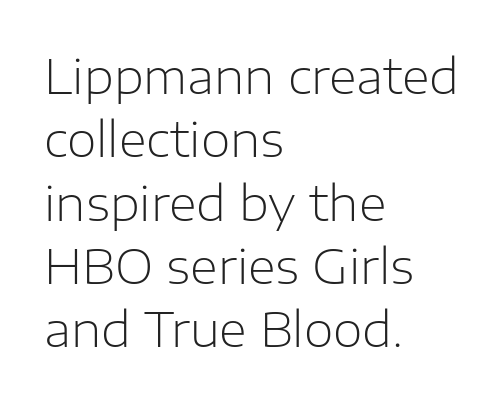
The image shows 48 px light sans-serif type, upright; set left-aligned, normal line spacing (1.32x), normal letter spacing, not underlined; low stroke contrast and a medium x-height.
